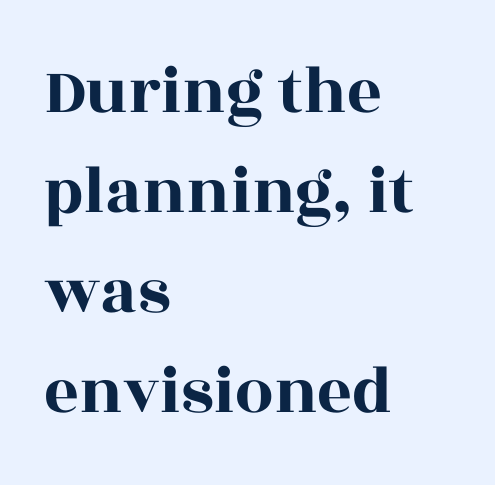
Glance below the letters and you will spot only blank space. Every character sits straight up, as roman type does. Note the varied advance widths — an 'i' is clearly narrower than an 'm'. Notice how descenders clear the ascenders below comfortably — that's standard leading. The rag falls on the right side of this text block. Note: serifs present on the glyphs.
